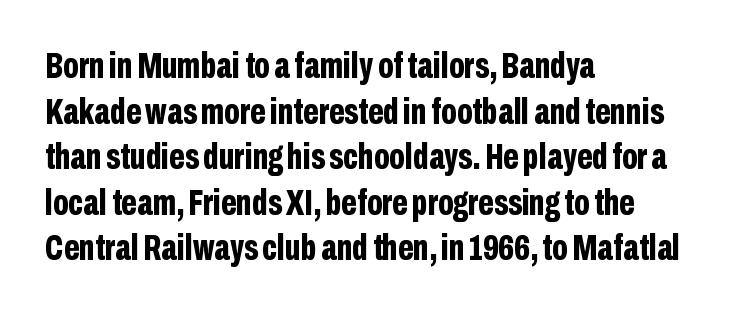
The image shows 37 px bold, condensed sans-serif type, upright; set left-aligned, line spacing 1.23x, normal letter spacing, not underlined; low stroke contrast and a medium x-height.
